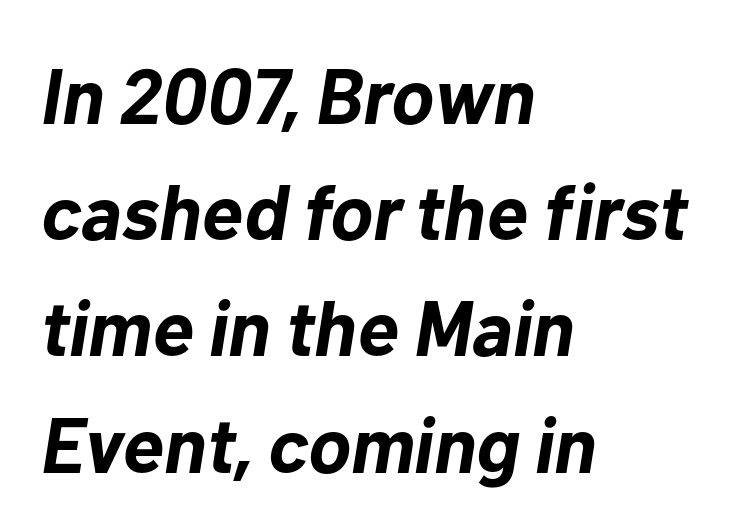
Q: Is the text bold? A: Yes.
Q: Is the text italic (slanted)? A: Yes, it leans right by about 10 degrees.
Q: Is the text underlined? A: No.
Q: How is the paragraph aligned? A: Left-aligned.
Q: Is the spacing between letters normal or unusually wide? A: Normal.
Q: Is the spacing between lines tight, normal or loose? A: Normal.
Q: Width (condensed, normal, or wide)? A: Normal.
Q: Stroke contrast? A: Low.
Q: x-height? A: Medium.
Q: Monospaced? A: No.
